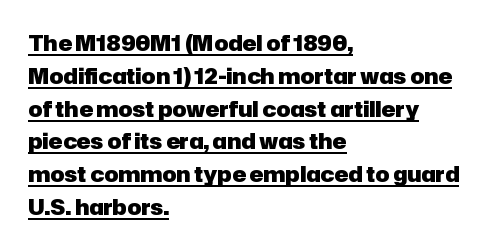
The paragraph has a hard left edge and a soft right edge. Caption: standard tracking, unaltered. This sample uses an upright cut, with every glyph sitting square on the baseline. The words here are underlined. Weight check: bold — yes, fully.
